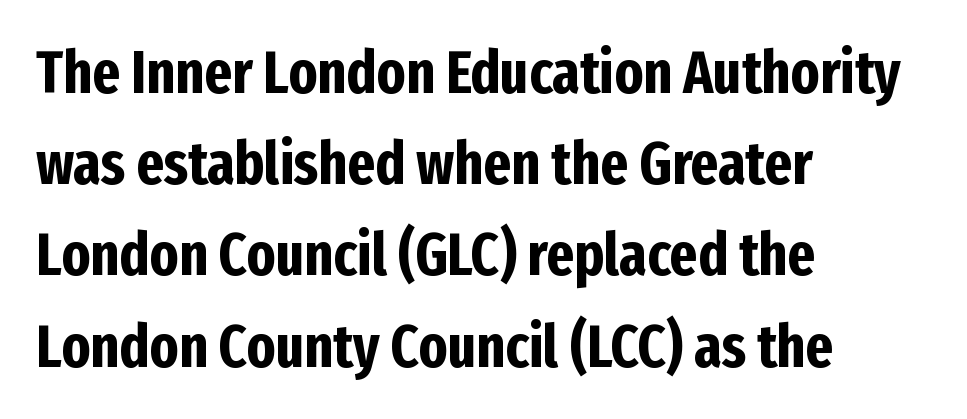
{"serif": "no", "italic": "no", "bold": "yes", "weight": "bold", "width": "condensed", "stroke_contrast": "low", "x_height": "medium", "monospaced": "no", "underline": "no", "align": "left", "line_spacing": "normal", "line_spacing_ratio": 1.52, "letter_spacing": "normal", "letter_spacing_em": 0.0, "glyph_px": 60}
